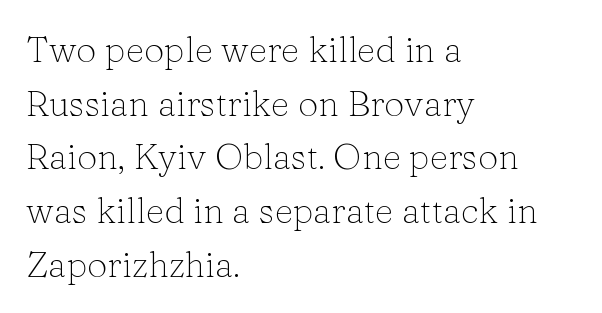
The image shows 36 px light serif type, upright; set left-aligned, normal line spacing (1.49x), normal letter spacing, not underlined; low stroke contrast and a medium x-height.
